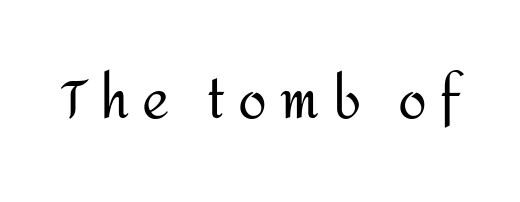
Quick note: not italic, upright. Has an underline been added? It has not. Display-style spreading of the glyphs; the letterfit is very open. The cut favours lightness, reaching ordinary text weight at its darkest.
